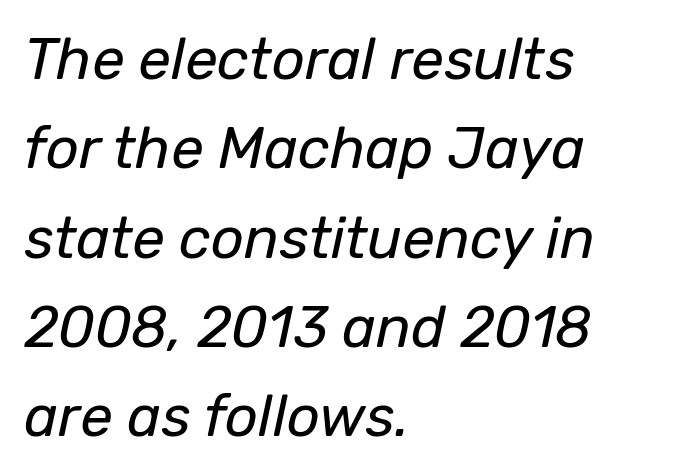
{"italic": "yes", "lean": "right", "slant_degrees": 12, "bold": "no", "weight": "regular", "width": "normal", "stroke_contrast": "low", "x_height": "medium", "monospaced": "no", "underline": "no", "align": "left", "line_spacing": "normal", "line_spacing_ratio": 1.54, "letter_spacing": "normal", "letter_spacing_em": 0.0, "glyph_px": 58}
